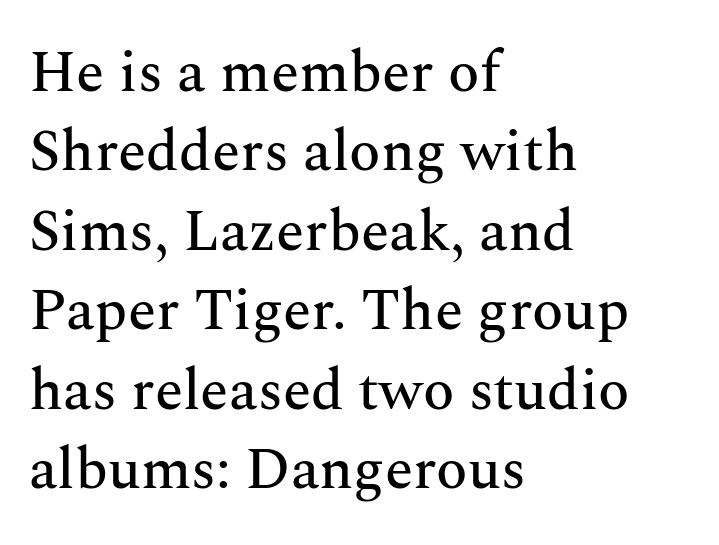
Q: Is the text italic (slanted)? A: No, it is upright.
Q: Is the typeface a serif or a sans-serif typeface? A: Serif.
Q: Is the text underlined? A: No.
Q: How is the paragraph aligned? A: Left-aligned.
Q: Is the spacing between letters normal or unusually wide? A: Normal.
Q: Is the spacing between lines tight, normal or loose? A: Normal.
Q: Width (condensed, normal, or wide)? A: Normal.
Q: Stroke contrast? A: Medium.
Q: x-height? A: Medium.
Q: Monospaced? A: No.
